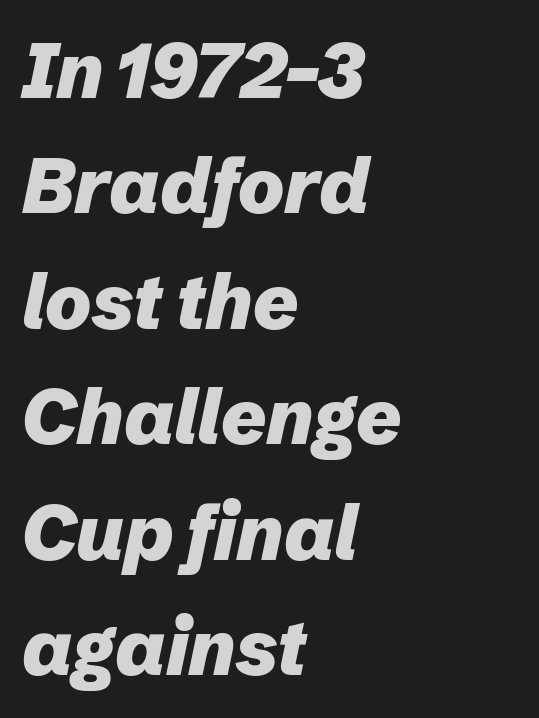
Look at the stroke-to-counter ratio: heavy, a bold. Tracking here is standard; glyphs follow each other at the usual distance. Regarding leading, the lines here are spaced in the standard way. Looking at the ascenders, they clearly lean.
